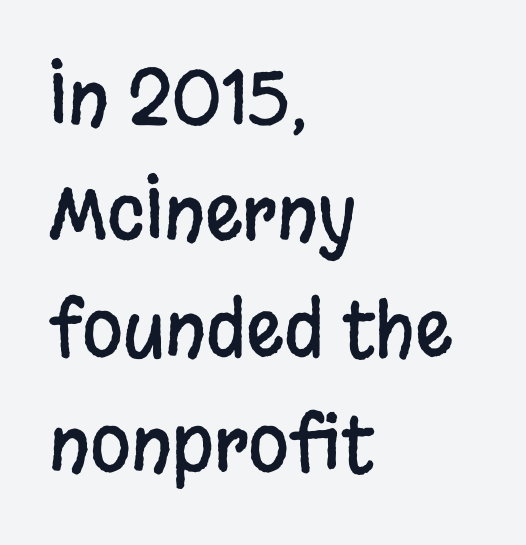
The letters stand upright; this is a roman face. A typesetter would call this proportional, since set widths differ per character. Reading down the block, your eye returns to a fixed left position each line. Regular leading. The text was rendered using a sans face with plain stroke endings.
